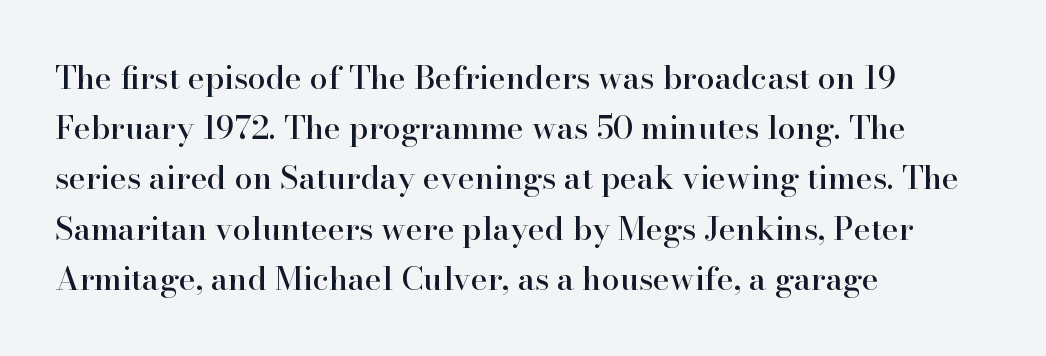
Q: Is the text italic (slanted)? A: No, it is upright.
Q: Is the typeface a serif or a sans-serif typeface? A: Serif.
Q: Is the text underlined? A: No.
Q: How is the paragraph aligned? A: Left-aligned.
Q: Is the spacing between letters normal or unusually wide? A: Normal.
Q: Is the spacing between lines tight, normal or loose? A: Normal.
Q: Width (condensed, normal, or wide)? A: Normal.
Q: Stroke contrast? A: High.
Q: x-height? A: Small.
Q: Monospaced? A: No.
